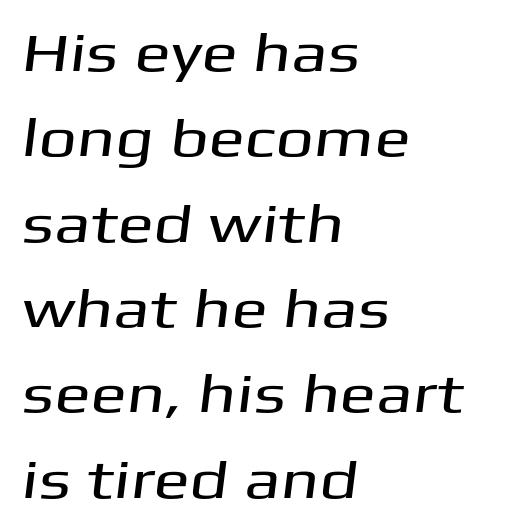
{"serif": "no", "width": "wide", "stroke_contrast": "medium", "x_height": "medium", "monospaced": "no", "underline": "no", "align": "left", "line_spacing": "normal", "line_spacing_ratio": 1.58, "letter_spacing": "normal", "letter_spacing_em": 0.0, "glyph_px": 54}
